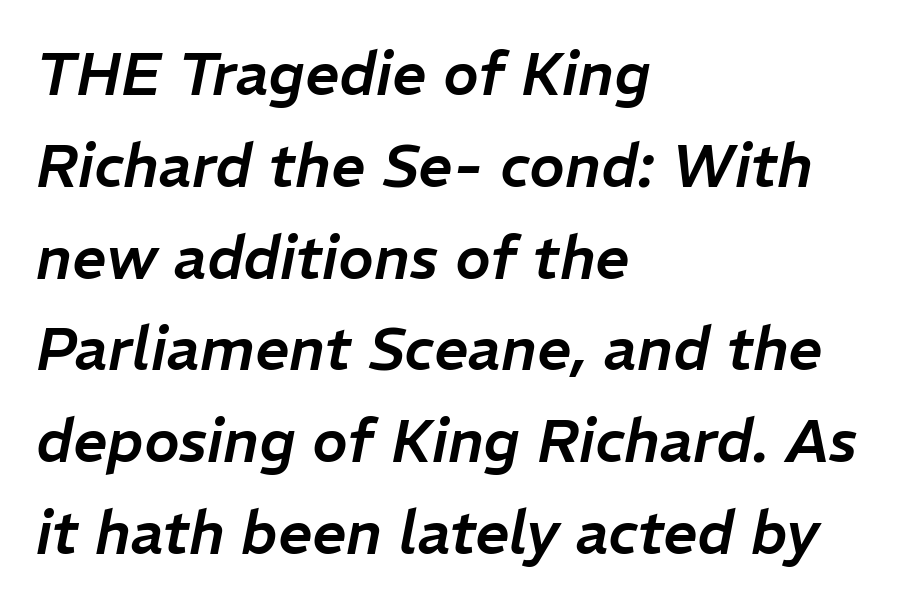
Q: Is the text italic (slanted)? A: Yes, it leans right by about 11 degrees.
Q: Is the text underlined? A: No.
Q: How is the paragraph aligned? A: Left-aligned.
Q: Is the spacing between letters normal or unusually wide? A: Normal.
Q: Is the spacing between lines tight, normal or loose? A: Normal.
Q: Width (condensed, normal, or wide)? A: Normal.
Q: Stroke contrast? A: Low.
Q: x-height? A: Medium.
Q: Monospaced? A: No.
